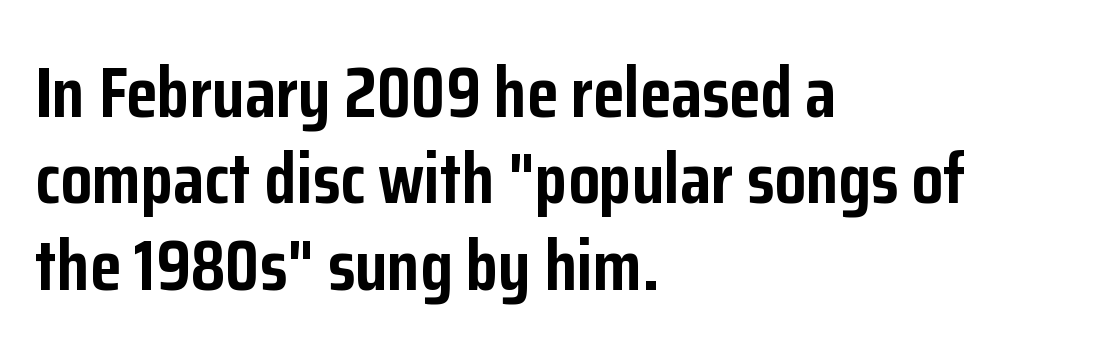
The letterforms sit shoulder to shoulder at normal distance. Unlike italic type, these characters show no tilt at all. Which margin do the lines hug? The left one — the right edge is uneven. Heft: maximum for text — a bold. The foot of each line stays bare and open.
